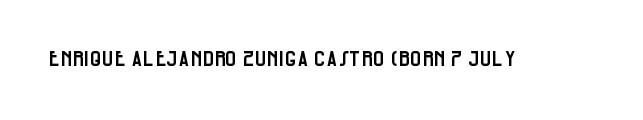
Q: Is the text italic (slanted)? A: No, it is upright.
Q: Is the text underlined? A: No.
Q: Is the spacing between letters normal or unusually wide? A: Normal.
